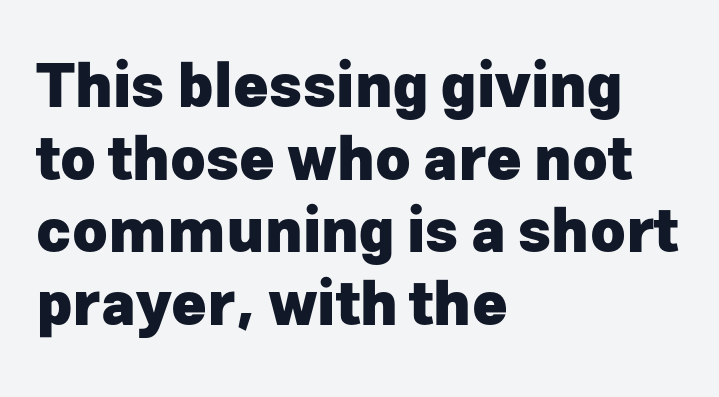
The text block is weighted toward the left margin, trailing off unevenly rightward. Ascenders rise straight up at ninety degrees. Weight check: bold — yes, fully. Has an underline been added? It has not.
